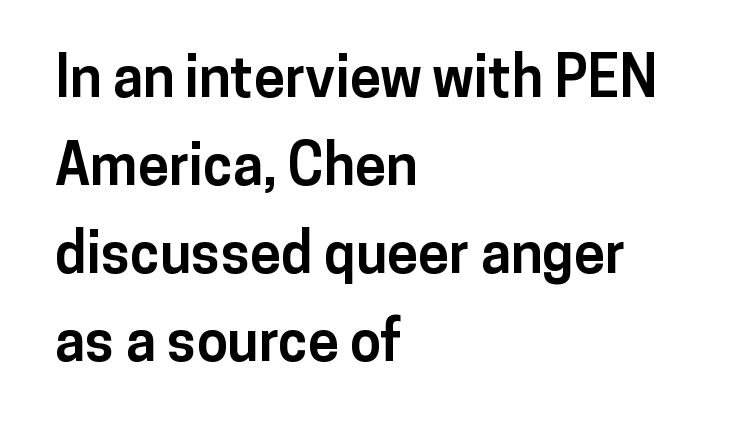
{"serif": "no", "italic": "no", "bold": "yes", "weight": "bold", "width": "normal", "stroke_contrast": "low", "x_height": "medium", "monospaced": "no", "underline": "no", "align": "left", "line_spacing": "normal", "line_spacing_ratio": 1.57, "letter_spacing": "normal", "letter_spacing_em": 0.0, "glyph_px": 56}
